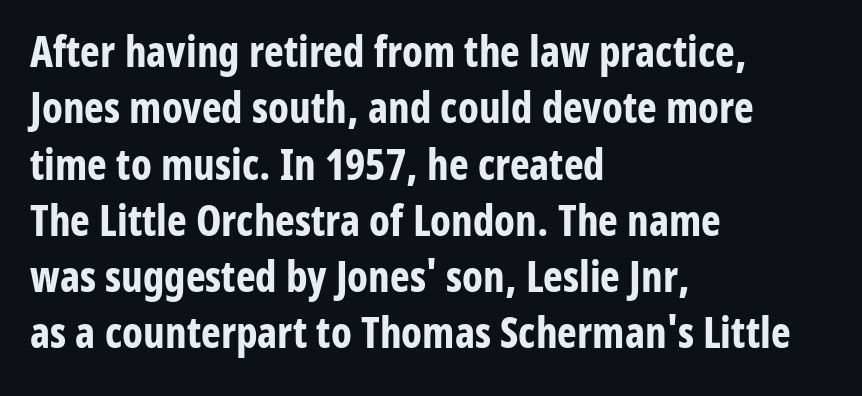
The image shows 42 px bold, condensed sans-serif type, upright; set left-aligned, normal line spacing (1.34x), normal letter spacing, not underlined; low stroke contrast and a medium x-height.
